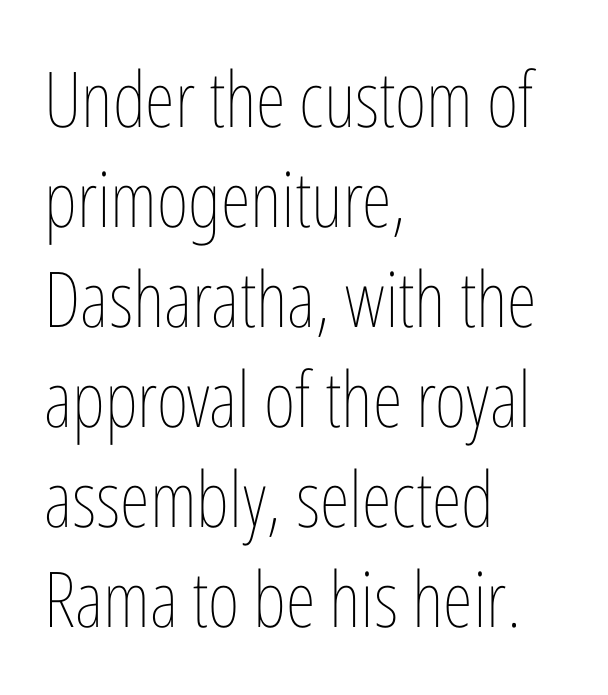
{"italic": "no", "bold": "no", "weight": "thin", "width": "condensed", "stroke_contrast": "low", "x_height": "medium", "monospaced": "no", "underline": "no", "align": "left", "line_spacing": "normal", "line_spacing_ratio": 1.3, "letter_spacing": "normal", "letter_spacing_em": 0.0, "glyph_px": 77}
